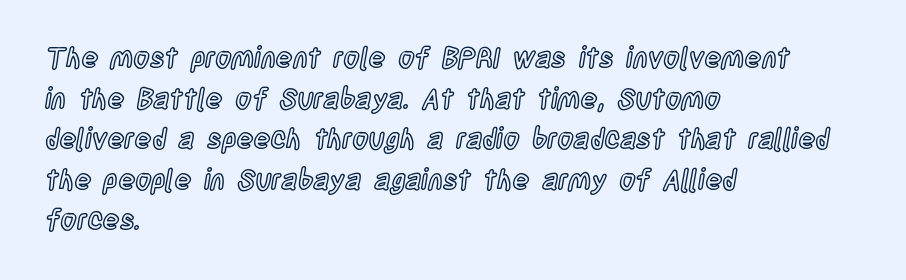
{"width": "condensed", "x_height": "large", "monospaced": "no", "underline": "no", "align": "left", "line_spacing": "normal", "line_spacing_ratio": 1.45, "letter_spacing": "normal", "letter_spacing_em": 0.0, "glyph_px": 28}
